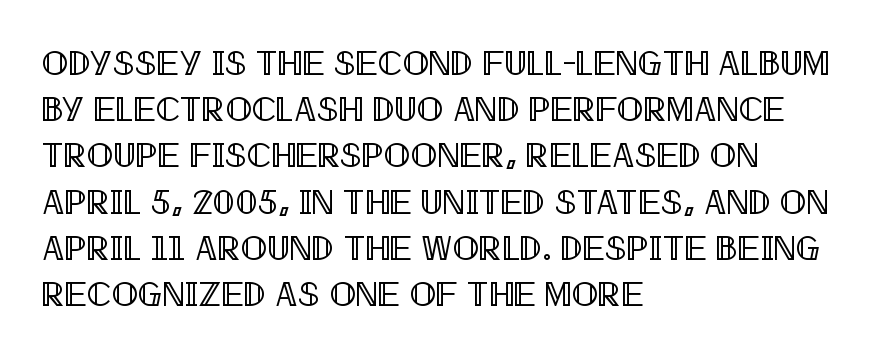
Note the varied advance widths — an 'i' is clearly narrower than an 'm'. The glyphs are unaccompanied by any horizontal stroke below them. The ragged edge is on the right, which tells us the setting is flush left. Honestly, the letter spacing is just normal — you wouldn't notice it. Summary of vertical rhythm: regular, with standard interline spacing. Is there any slant? The stems are plumb.
